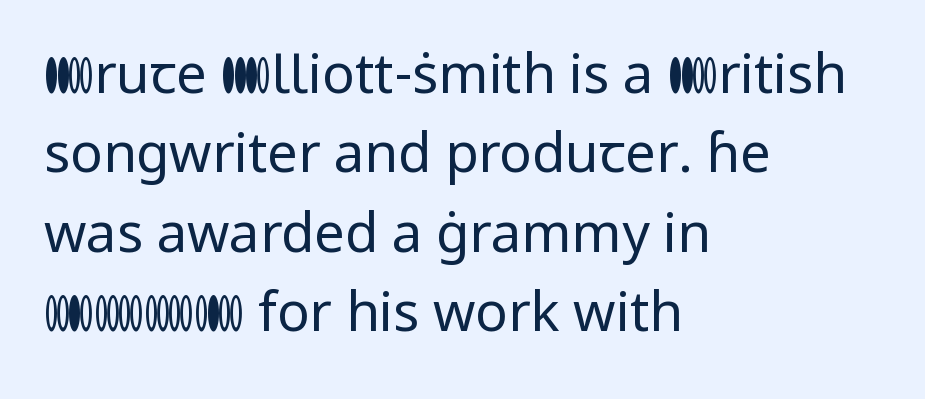
Nothing sits at the stroke ends, so this counts as sans-serif. The line texture is even and compact thanks to regular tracking. The rendering uses natural spacing where letterforms have individual widths. If you measured baseline to baseline, you'd find a middling distance. The rag falls on the right side of this text block.
